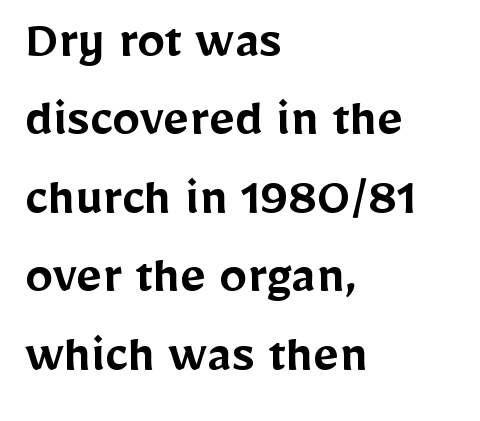
Does the lettering tilt? It doesn't — this is upright. These words are printed semibold, heavier than regular yet not bold. Type style note: lacks serifs. A clean baseline with only descenders dipping below it.
